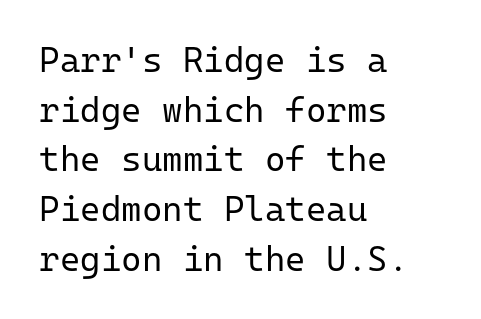
Typeset ragged right — the left edge is the straight one. The letters stand upright; this is a roman face. The text was rendered using a sans face with plain stroke endings. The words here are not underlined. Line spacing here is normal. Between one letter and the next there's only the usual sliver of space.
